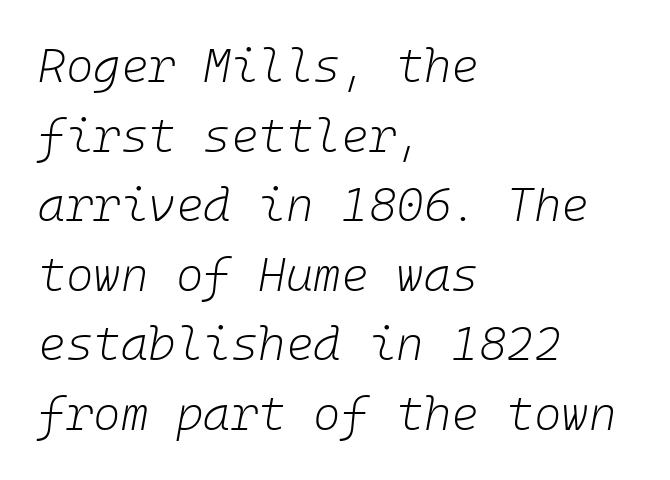
The passage shown leans; its letterforms are oblique. Rule under the text: the space is simply empty. You could call the tracking neutral — neither tight nor loose. The text block is weighted toward the left margin, trailing off unevenly rightward. The weight would be labelled regular, book, light, or lighter still. A normal amount of white space separates one row of letters from the next.
